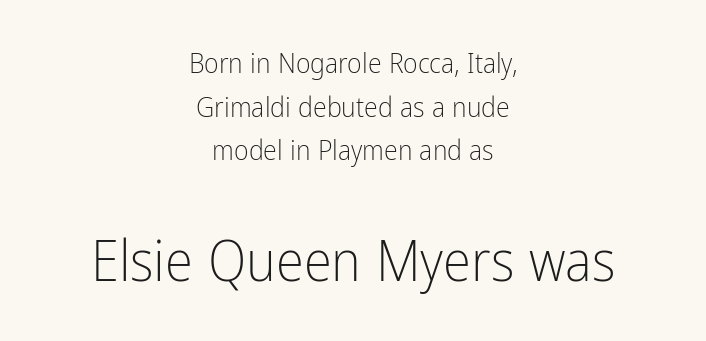
{"serif": "no", "italic": "no", "bold": "no", "weight": "light", "width": "condensed", "stroke_contrast": "low", "x_height": "medium", "monospaced": "no", "underline": "no", "align": "center", "line_spacing": "normal", "line_spacing_ratio": 1.56, "letter_spacing": "normal", "letter_spacing_em": 0.0, "larger_block": "second", "size_ratio": 2.04, "glyph_px": 57}
